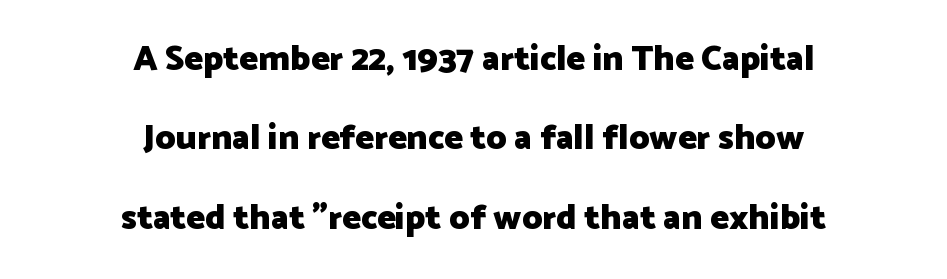
Q: Is the text bold? A: Yes.
Q: Is the text italic (slanted)? A: No, it is upright.
Q: Is the typeface a serif or a sans-serif typeface? A: Sans-serif.
Q: Is the text underlined? A: No.
Q: How is the paragraph aligned? A: Centered.
Q: Is the spacing between letters normal or unusually wide? A: Normal.
Q: Is the spacing between lines tight, normal or loose? A: Loose.
Q: Width (condensed, normal, or wide)? A: Normal.
Q: Stroke contrast? A: Low.
Q: x-height? A: Medium.
Q: Monospaced? A: No.
